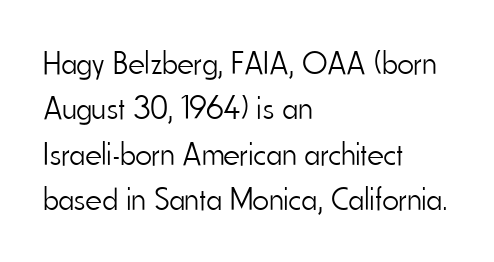
Q: Is the text bold? A: No.
Q: Is the text italic (slanted)? A: No, it is upright.
Q: Is the typeface a serif or a sans-serif typeface? A: Sans-serif.
Q: Is the text underlined? A: No.
Q: How is the paragraph aligned? A: Left-aligned.
Q: Is the spacing between letters normal or unusually wide? A: Normal.
Q: Is the spacing between lines tight, normal or loose? A: Normal.
Q: Width (condensed, normal, or wide)? A: Condensed.
Q: Stroke contrast? A: Low.
Q: x-height? A: Small.
Q: Monospaced? A: No.
